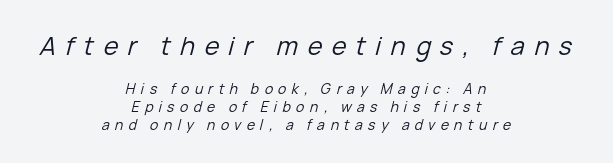
The image shows 25 px text type, italic (leaning right); set centered, normal line spacing (1.26x), unusually wide letter spacing (+0.38 em), not underlined; the first (top) block is 1.79x larger.
